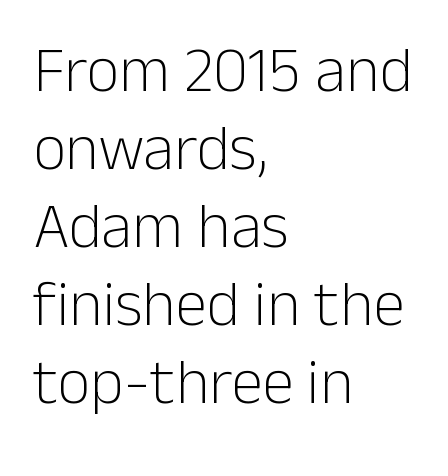
Q: Is the text bold? A: No.
Q: Is the text italic (slanted)? A: No, it is upright.
Q: Is the typeface a serif or a sans-serif typeface? A: Sans-serif.
Q: Is the text underlined? A: No.
Q: How is the paragraph aligned? A: Left-aligned.
Q: Is the spacing between letters normal or unusually wide? A: Normal.
Q: Width (condensed, normal, or wide)? A: Normal.
Q: Stroke contrast? A: Low.
Q: x-height? A: Medium.
Q: Monospaced? A: No.
